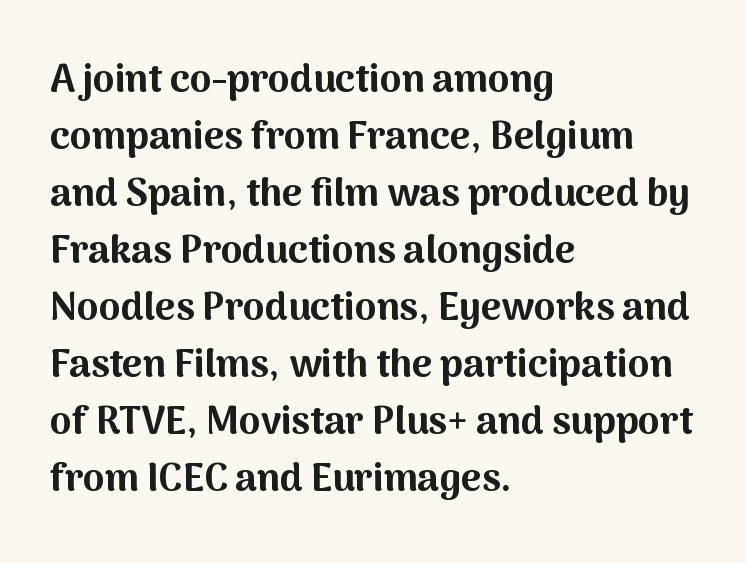
Q: Is the text bold? A: Yes.
Q: Is the text italic (slanted)? A: No, it is upright.
Q: Is the typeface a serif or a sans-serif typeface? A: Sans-serif.
Q: Is the text underlined? A: No.
Q: How is the paragraph aligned? A: Left-aligned.
Q: Is the spacing between letters normal or unusually wide? A: Normal.
Q: Is the spacing between lines tight, normal or loose? A: Normal.
Q: Width (condensed, normal, or wide)? A: Normal.
Q: Stroke contrast? A: Medium.
Q: x-height? A: Medium.
Q: Monospaced? A: No.
